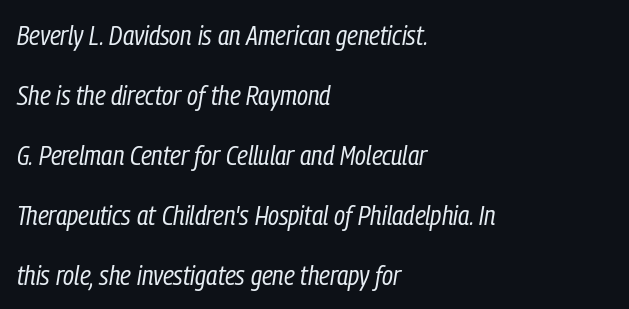
{"italic": "yes", "lean": "right", "slant_degrees": 9, "bold": "no", "weight": "regular", "width": "condensed", "stroke_contrast": "low", "x_height": "medium", "monospaced": "no", "underline": "no", "align": "left", "line_spacing": "loose", "line_spacing_ratio": 2.14, "letter_spacing": "normal", "letter_spacing_em": 0.0, "glyph_px": 28}
